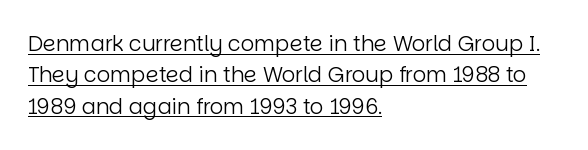
{"italic": "no", "bold": "no", "underline": "yes", "align": "left", "line_spacing": "normal", "line_spacing_ratio": 1.49, "letter_spacing": "normal", "letter_spacing_em": 0.0, "glyph_px": 21}
